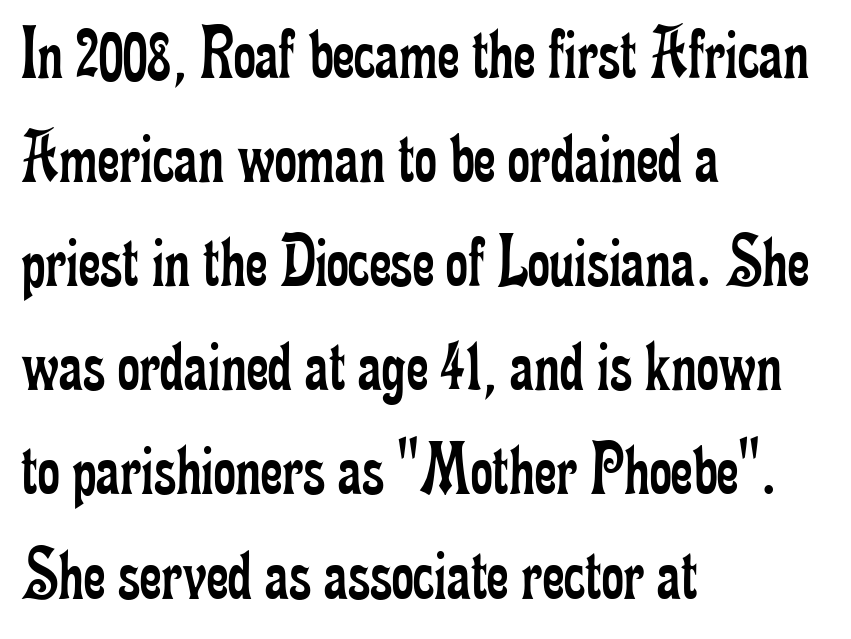
Q: Is the text bold? A: No.
Q: Is the text italic (slanted)? A: No, it is upright.
Q: Is the typeface a serif or a sans-serif typeface? A: Serif.
Q: Is the text underlined? A: No.
Q: How is the paragraph aligned? A: Left-aligned.
Q: Is the spacing between letters normal or unusually wide? A: Normal.
Q: Is the spacing between lines tight, normal or loose? A: Normal.
Q: Width (condensed, normal, or wide)? A: Condensed.
Q: Stroke contrast? A: Low.
Q: x-height? A: Small.
Q: Monospaced? A: No.
